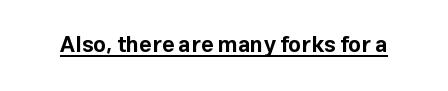
The image shows 22 px bold type, upright; set normal letter spacing, underlined.
